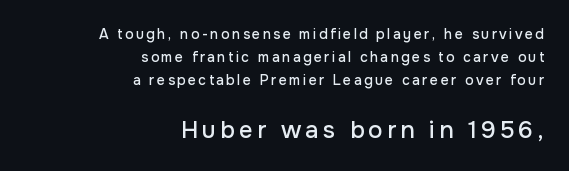
{"italic": "no", "underline": "no", "align": "right", "line_spacing": "normal", "line_spacing_ratio": 1.66, "larger_block": "second", "size_ratio": 1.71, "glyph_px": 24}
